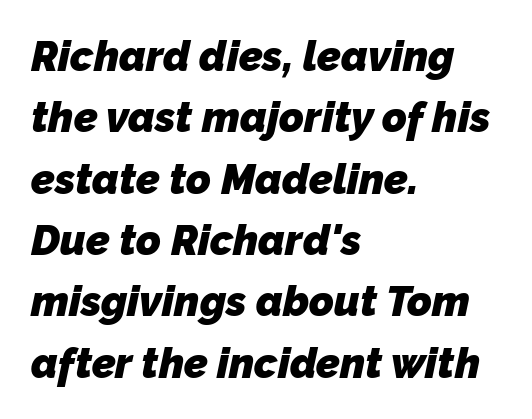
Q: Is the text bold? A: Yes.
Q: Is the typeface a serif or a sans-serif typeface? A: Sans-serif.
Q: Is the text underlined? A: No.
Q: How is the paragraph aligned? A: Left-aligned.
Q: Is the spacing between letters normal or unusually wide? A: Normal.
Q: Is the spacing between lines tight, normal or loose? A: Normal.
Q: Width (condensed, normal, or wide)? A: Normal.
Q: Stroke contrast? A: Low.
Q: x-height? A: Medium.
Q: Monospaced? A: No.
